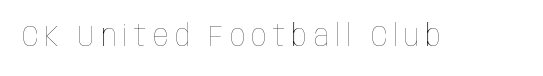
Q: Is the text bold? A: No.
Q: Is the text italic (slanted)? A: No, it is upright.
Q: Is the text underlined? A: No.
Q: Is the spacing between letters normal or unusually wide? A: Unusually wide.
Q: Width (condensed, normal, or wide)? A: Condensed.
Q: Stroke contrast? A: Low.
Q: x-height? A: Large.
Q: Monospaced? A: No.
